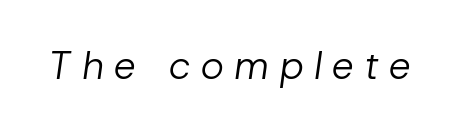
The image shows 39 px regular-weight type, italic (leaning right); set unusually wide letter spacing (+0.27 em), not underlined; low stroke contrast and a medium x-height.
